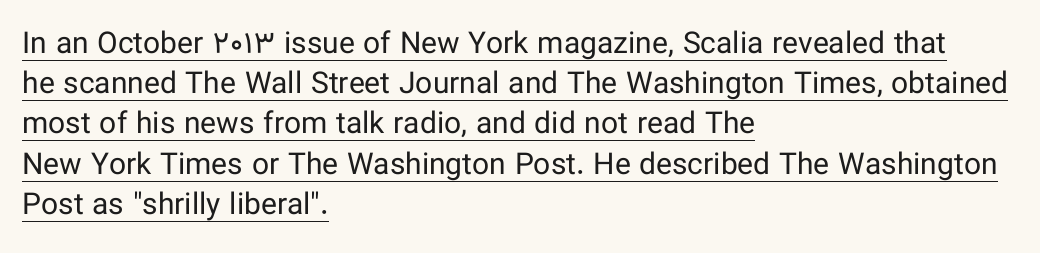
The image shows 30 px regular-weight sans-serif type, upright; set left-aligned, normal line spacing (1.34x), normal letter spacing, underlined; low stroke contrast and a medium x-height.
